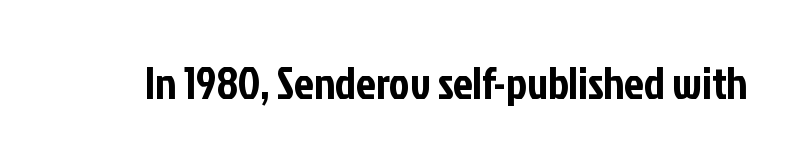
{"serif": "no", "italic": "no", "width": "condensed", "stroke_contrast": "low", "x_height": "medium", "monospaced": "no", "underline": "no", "letter_spacing": "normal", "letter_spacing_em": 0.0, "glyph_px": 44}
